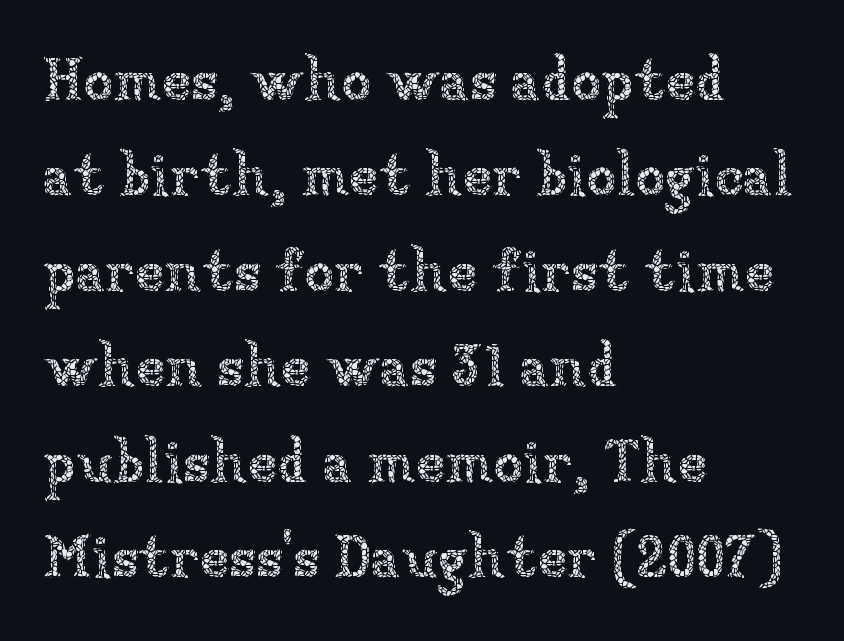
Glyph-to-glyph distance matches everyday printed text. Do the characters align in a grid? No, the font is proportional. Do the letters lean? They stand straight. Line starts are locked; line ends wander.
